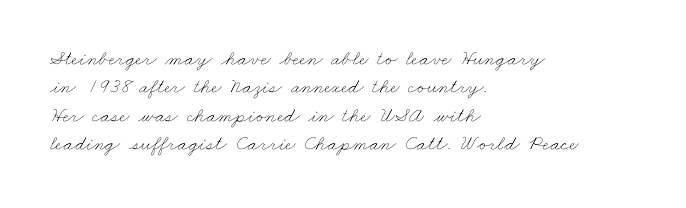
{"bold": "no", "underline": "no", "align": "left", "line_spacing": "normal", "line_spacing_ratio": 1.35, "letter_spacing": "normal", "letter_spacing_em": 0.0, "glyph_px": 21}
